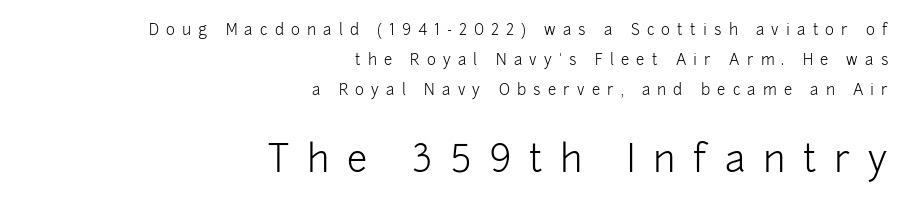
Stroke terminals: plain, sans-serif. A typesetter would call this proportional, since set widths differ per character. The typesetter chose a ragged-left arrangement here. Size hierarchy here favors the trailing block over the leading one.
